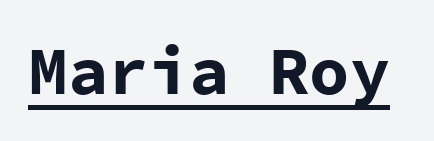
Every character sits straight up, as roman type does. Does the weight exceed regular? Yes, all the way to bold. Every character here occupies the same horizontal width, giving the sample a typewriter-like rhythm. Underline: present. Each letter's strokes conclude bluntly, with no projecting serifs. Honestly, the letter spacing is just normal — you wouldn't notice it.
